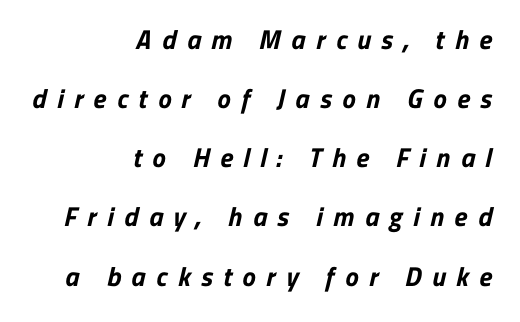
The image shows 27 px bold type; set right-aligned, loose line spacing (2.19x), unusually wide letter spacing (+0.39 em), not underlined.
